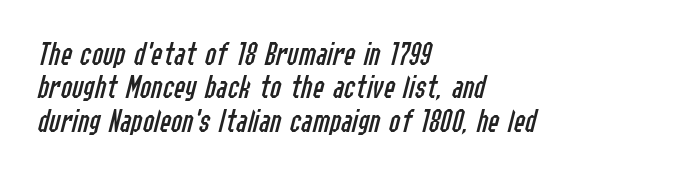
{"italic": "yes", "lean": "right", "slant_degrees": 14, "bold": "no", "weight": "regular", "width": "condensed", "stroke_contrast": "low", "x_height": "medium", "monospaced": "no", "underline": "no", "align": "left", "line_spacing": "tight", "line_spacing_ratio": 0.98, "letter_spacing": "normal", "letter_spacing_em": 0.0, "glyph_px": 34}
